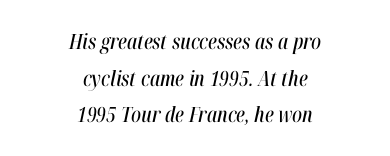
The image shows 21 px text type, italic (leaning right); set centered, line spacing 1.75x, normal letter spacing, not underlined.
